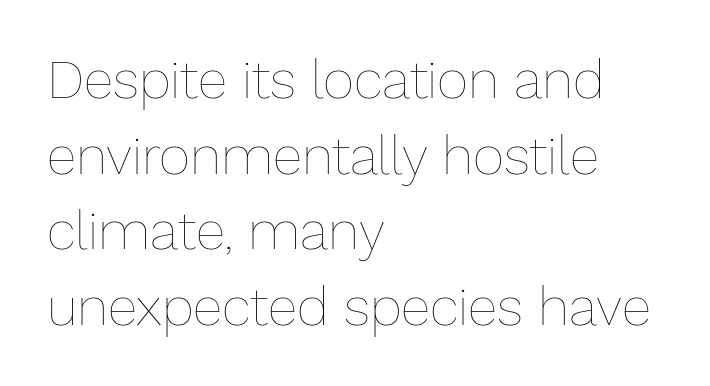
Inter-character spacing is left at the font's built-in metrics. The rows are spaced the way most documents space them. These lines are rendered in a variable-pitch font. The type sits square on the baseline with zero lean.
